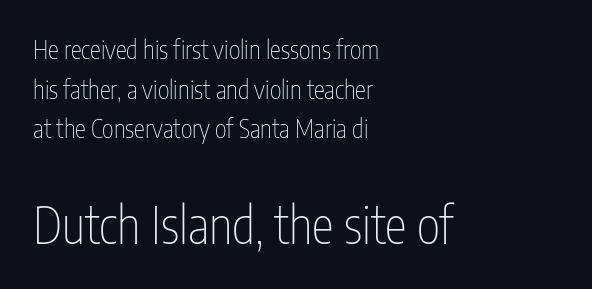
The image shows 50 px thin, condensed sans-serif type, upright; set left-aligned, normal line spacing (1.59x), normal letter spacing, not underlined; the second (bottom) block is 2.0x larger; low stroke contrast and a medium x-height.
